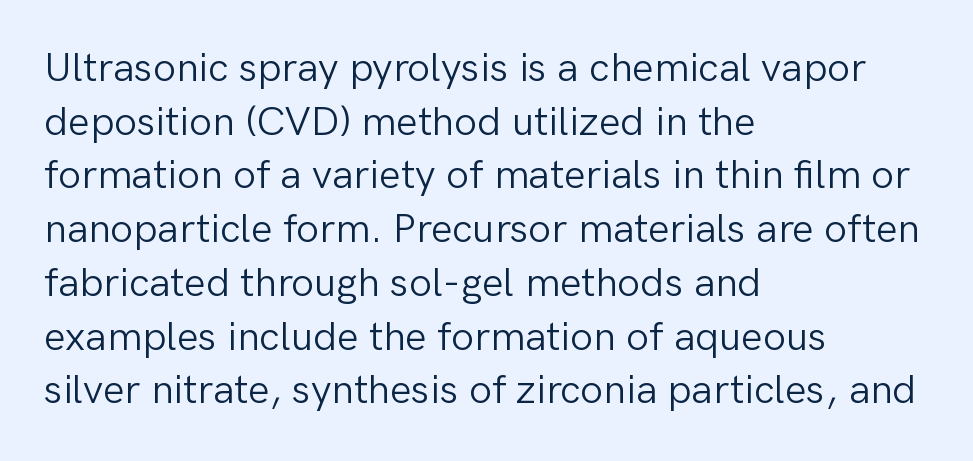
{"serif": "no", "italic": "no", "bold": "no", "weight": "light", "width": "normal", "stroke_contrast": "low", "x_height": "medium", "monospaced": "no", "underline": "no", "align": "left", "line_spacing": "normal", "line_spacing_ratio": 1.31, "letter_spacing": "normal", "letter_spacing_em": 0.0, "glyph_px": 41}
